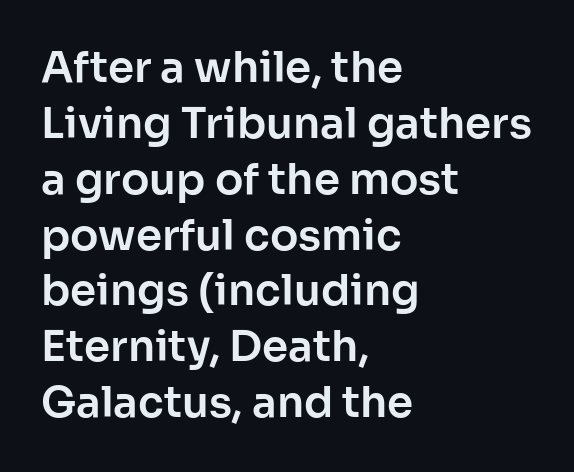
Q: Is the text italic (slanted)? A: No, it is upright.
Q: Is the typeface a serif or a sans-serif typeface? A: Sans-serif.
Q: Is the text underlined? A: No.
Q: How is the paragraph aligned? A: Left-aligned.
Q: Is the spacing between letters normal or unusually wide? A: Normal.
Q: Is the spacing between lines tight, normal or loose? A: Normal.
Q: Width (condensed, normal, or wide)? A: Normal.
Q: Stroke contrast? A: Low.
Q: x-height? A: Medium.
Q: Monospaced? A: No.
